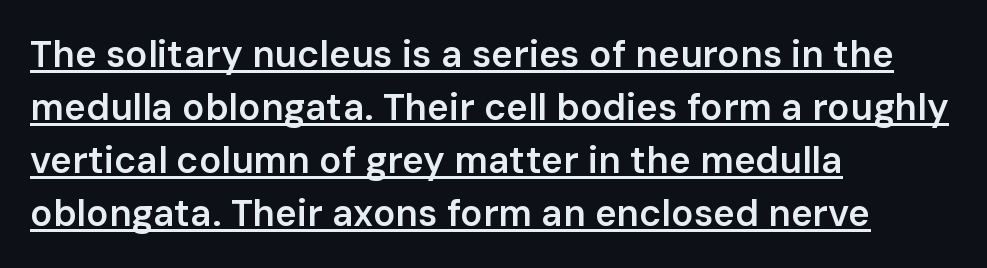
{"serif": "no", "italic": "no", "bold": "semi", "weight": "semibold", "width": "normal", "stroke_contrast": "low", "x_height": "medium", "monospaced": "no", "underline": "yes", "align": "left", "line_spacing": "normal", "line_spacing_ratio": 1.43, "letter_spacing": "normal", "letter_spacing_em": 0.0, "glyph_px": 37}
